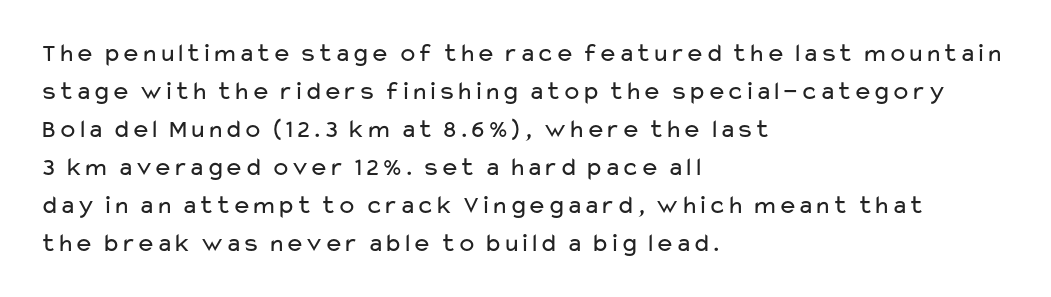
The image shows 26 px text type, upright; set left-aligned, normal line spacing (1.46x), normal letter spacing, not underlined.
